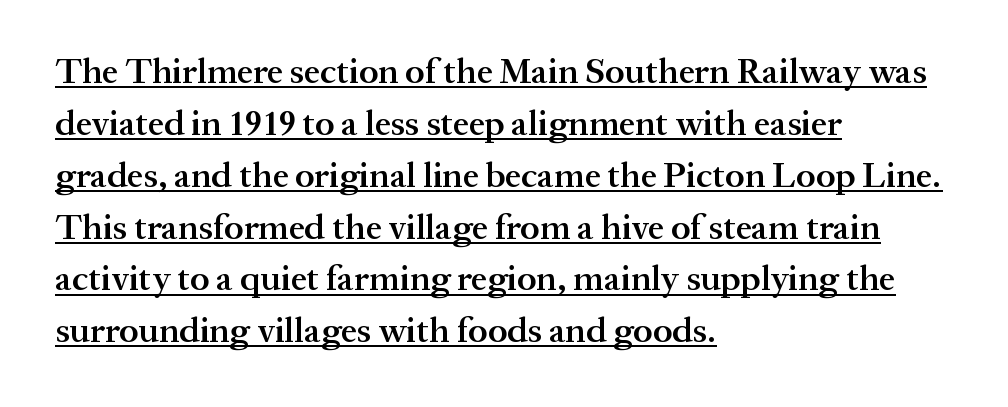
The image shows 36 px semibold serif type, upright; set left-aligned, normal line spacing (1.44x), normal letter spacing, underlined; medium stroke contrast and a medium x-height.
